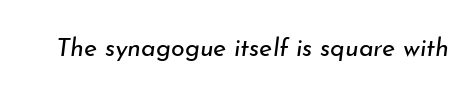
{"italic": "yes", "lean": "right", "slant_degrees": 7, "bold": "no", "underline": "no", "letter_spacing": "normal", "letter_spacing_em": 0.0, "glyph_px": 25}
